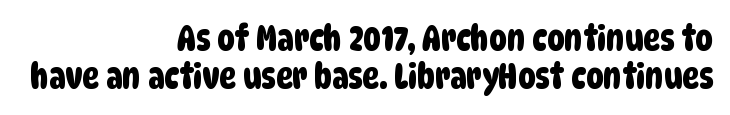
{"serif": "no", "width": "condensed", "stroke_contrast": "low", "x_height": "large", "monospaced": "no", "underline": "no", "align": "right", "line_spacing": "tight", "line_spacing_ratio": 1.08, "letter_spacing": "normal", "letter_spacing_em": 0.0, "glyph_px": 35}
